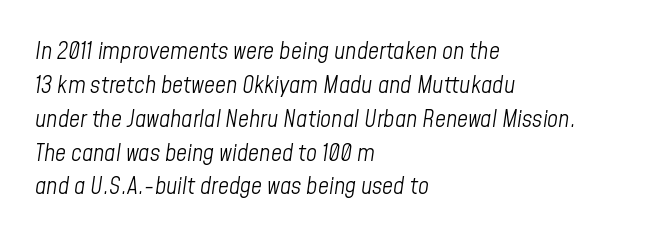
{"italic": "yes", "lean": "right", "slant_degrees": 8, "bold": "no", "underline": "no", "align": "left", "line_spacing": "normal", "line_spacing_ratio": 1.41, "letter_spacing": "normal", "letter_spacing_em": 0.0, "glyph_px": 24}
